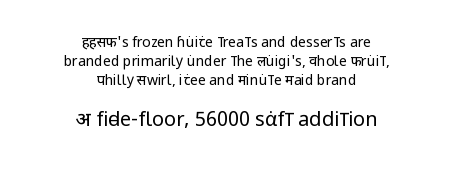
{"italic": "no", "bold": "no", "underline": "no", "align": "center", "line_spacing": "normal", "line_spacing_ratio": 1.36, "letter_spacing": "normal", "letter_spacing_em": 0.0, "larger_block": "second", "size_ratio": 1.43, "glyph_px": 20}
